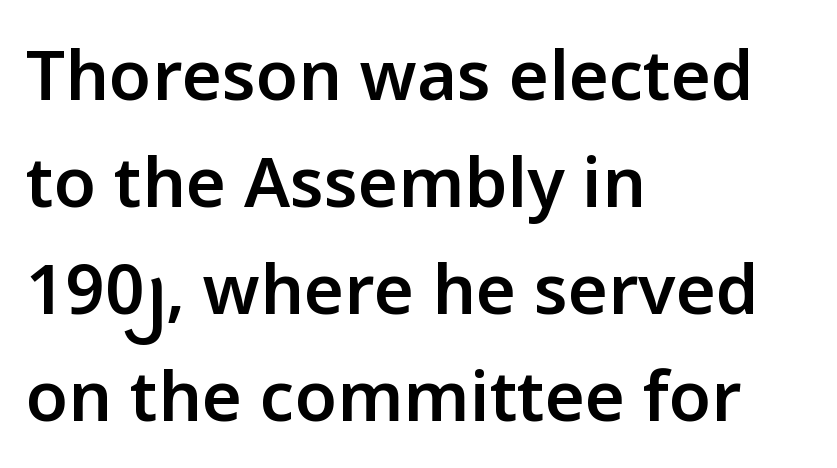
Q: Is the text bold? A: Semi-bold.
Q: Is the text italic (slanted)? A: No, it is upright.
Q: Is the typeface a serif or a sans-serif typeface? A: Sans-serif.
Q: Is the text underlined? A: No.
Q: How is the paragraph aligned? A: Left-aligned.
Q: Is the spacing between letters normal or unusually wide? A: Normal.
Q: Is the spacing between lines tight, normal or loose? A: Normal.
Q: Width (condensed, normal, or wide)? A: Normal.
Q: Stroke contrast? A: Low.
Q: x-height? A: Medium.
Q: Monospaced? A: No.
